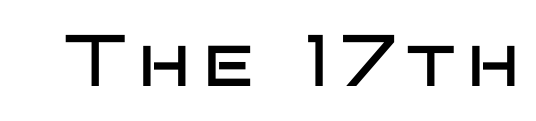
Ink coverage per letter is moderate at most. Ascenders rise straight up at ninety degrees. Words float on clear page, feet unadorned. Looks like regular typesetting: each glyph gets only the width it needs. Font category for this specimen: sans-serif.
